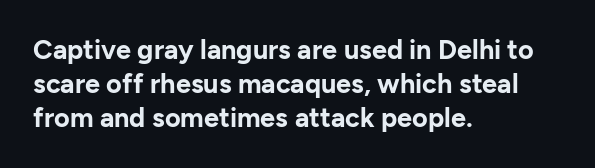
The image shows 27 px bold type, upright; set left-aligned, normal line spacing (1.26x), normal letter spacing, not underlined.
